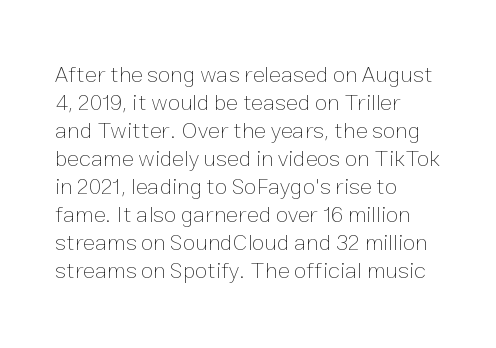
{"italic": "no", "bold": "no", "underline": "no", "align": "left", "line_spacing_ratio": 1.22, "letter_spacing": "normal", "letter_spacing_em": 0.0, "glyph_px": 23}
